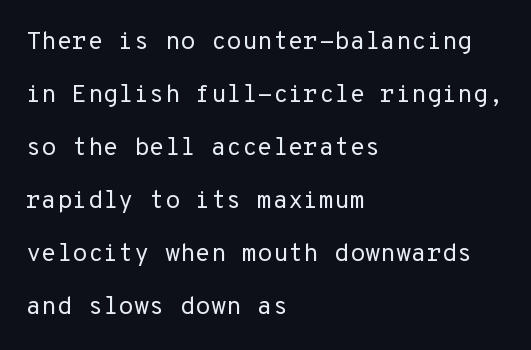
{"italic": "no", "bold": "no", "underline": "no", "align": "left", "line_spacing": "loose", "line_spacing_ratio": 2.12, "letter_spacing": "normal", "letter_spacing_em": 0.0, "glyph_px": 25}
